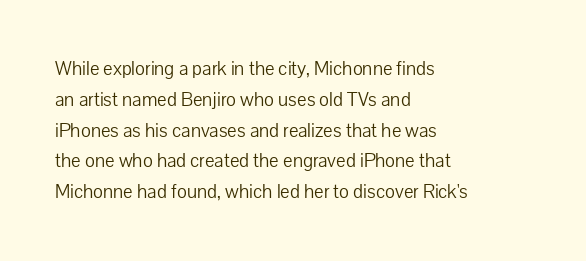
Unmarked baselines from the first word to the last. Between one letter and the next there's only the usual sliver of space. Left-aligned paragraph, ragged on the right. Compared with typical paragraphs, the rows here are spaced about the same. It's the straight-up-and-down kind of type.
